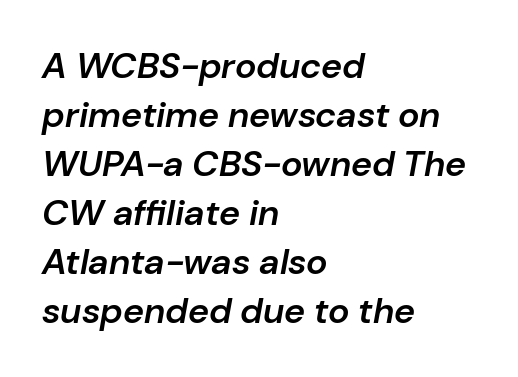
{"italic": "yes", "lean": "right", "slant_degrees": 10, "bold": "semi", "weight": "semibold", "width": "normal", "stroke_contrast": "low", "x_height": "medium", "monospaced": "no", "underline": "no", "align": "left", "line_spacing": "normal", "line_spacing_ratio": 1.36, "letter_spacing": "normal", "letter_spacing_em": 0.0, "glyph_px": 36}
